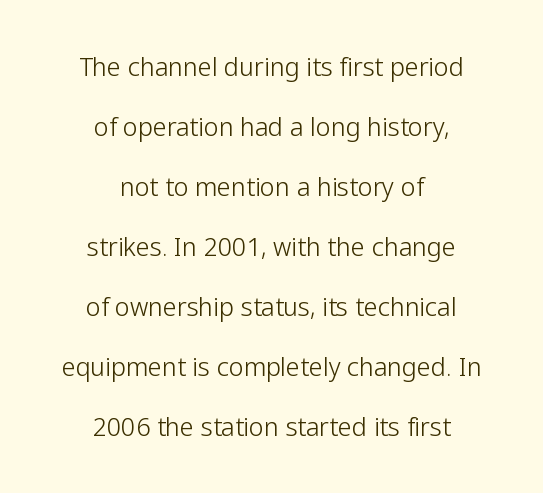
{"italic": "no", "bold": "no", "underline": "no", "align": "center", "line_spacing": "loose", "line_spacing_ratio": 2.4, "letter_spacing": "normal", "letter_spacing_em": 0.0, "glyph_px": 25}
